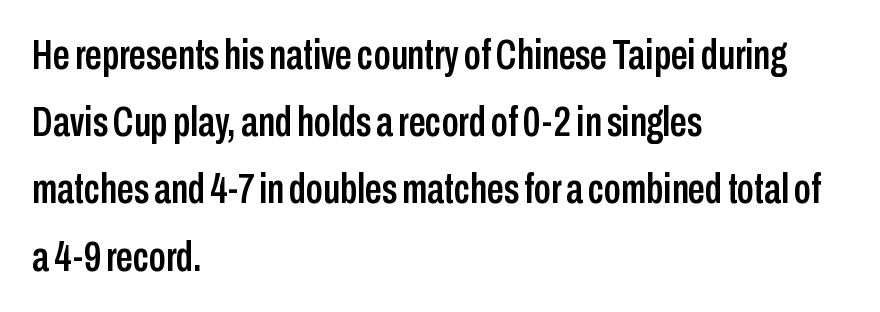
The paragraph has a hard left edge and a soft right edge. Character widths vary here, with narrow letters taking less room than wide ones. Classification — sans serif. Is there any slant? The stems are plumb.
